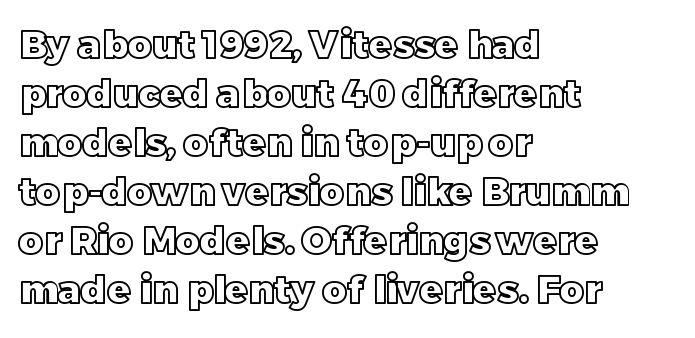
Q: Is the text italic (slanted)? A: No, it is upright.
Q: Is the text underlined? A: No.
Q: How is the paragraph aligned? A: Left-aligned.
Q: Is the spacing between letters normal or unusually wide? A: Normal.
Q: Is the spacing between lines tight, normal or loose? A: Normal.
Q: Width (condensed, normal, or wide)? A: Normal.
Q: x-height? A: Large.
Q: Monospaced? A: No.
